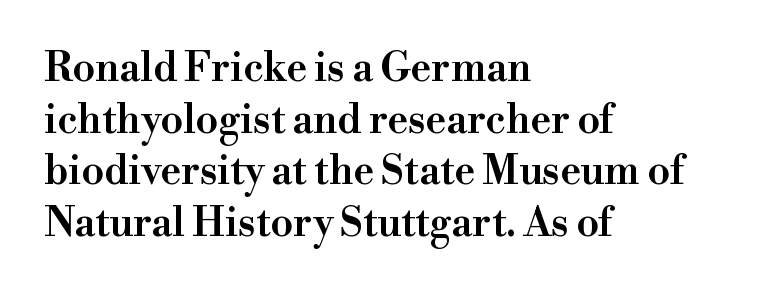
The image shows 40 px semibold serif type, upright; set left-aligned, normal line spacing (1.29x), normal letter spacing, not underlined; high stroke contrast and a small x-height.
